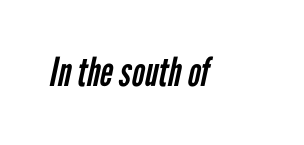
Q: Is the text bold? A: No.
Q: Is the typeface a serif or a sans-serif typeface? A: Sans-serif.
Q: Is the text underlined? A: No.
Q: Is the spacing between letters normal or unusually wide? A: Normal.
Q: Width (condensed, normal, or wide)? A: Condensed.
Q: Stroke contrast? A: Low.
Q: x-height? A: Medium.
Q: Monospaced? A: No.
